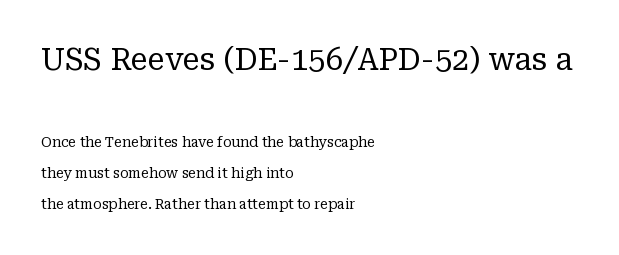
Q: Is the text bold? A: No.
Q: Is the text italic (slanted)? A: No, it is upright.
Q: Is the typeface a serif or a sans-serif typeface? A: Serif.
Q: Is the text underlined? A: No.
Q: How is the paragraph aligned? A: Left-aligned.
Q: Is the spacing between letters normal or unusually wide? A: Normal.
Q: Is the spacing between lines tight, normal or loose? A: Loose.
Q: Which block of text is set in a larger size, the first (top) or the second (bottom)? A: The first (top) one.
Q: Width (condensed, normal, or wide)? A: Normal.
Q: Stroke contrast? A: Low.
Q: x-height? A: Medium.
Q: Monospaced? A: No.
